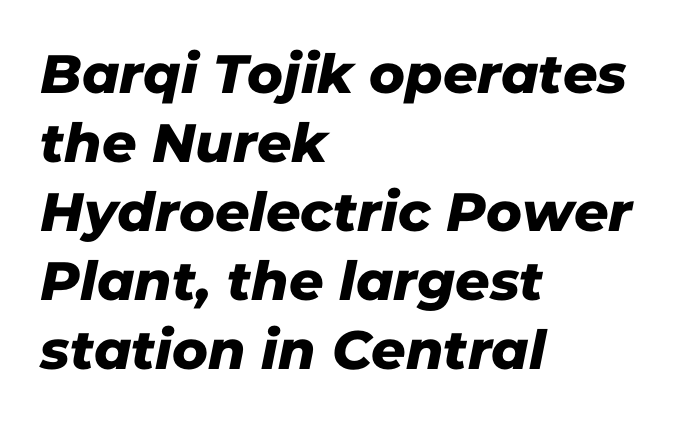
The image shows 54 px sans-serif type; set left-aligned, normal line spacing (1.28x), normal letter spacing, not underlined; low stroke contrast and a medium x-height.
